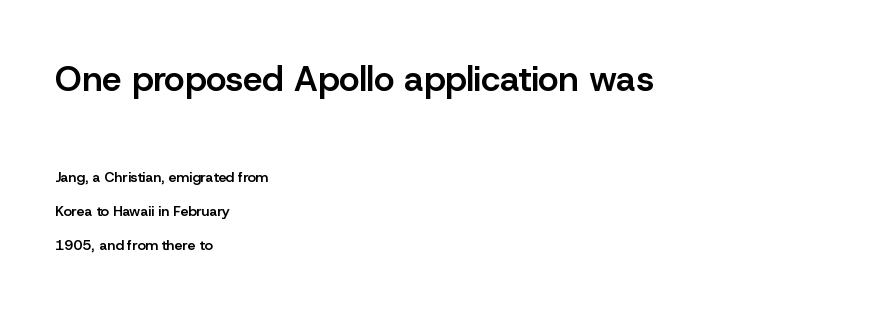
The image shows 35 px semibold sans-serif type, upright; set left-aligned, loose line spacing (2.41x), normal letter spacing, not underlined; the first (top) block is 2.5x larger; low stroke contrast and a medium x-height.
